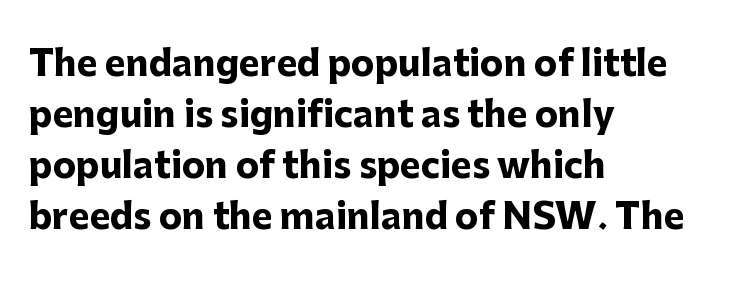
Q: Is the text bold? A: Yes.
Q: Is the text italic (slanted)? A: No, it is upright.
Q: Is the typeface a serif or a sans-serif typeface? A: Sans-serif.
Q: Is the text underlined? A: No.
Q: How is the paragraph aligned? A: Left-aligned.
Q: Is the spacing between letters normal or unusually wide? A: Normal.
Q: Is the spacing between lines tight, normal or loose? A: Normal.
Q: Width (condensed, normal, or wide)? A: Normal.
Q: Stroke contrast? A: Low.
Q: x-height? A: Medium.
Q: Monospaced? A: No.
